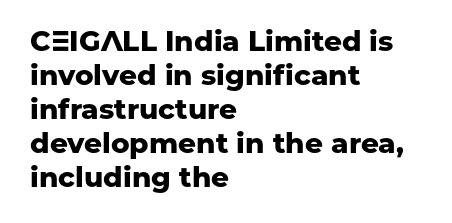
The passage shown is typed in a proportional face where columns would drift. What kind of face is this? One without serifs — a sans. Every letter is thick-stroked: bold, no question. The zone under the glyphs is completely vacant.
